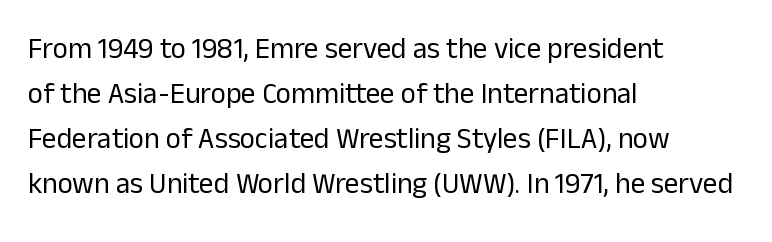
{"serif": "no", "italic": "no", "bold": "no", "weight": "regular", "width": "normal", "stroke_contrast": "low", "x_height": "medium", "monospaced": "no", "underline": "no", "align": "left", "line_spacing": "normal", "line_spacing_ratio": 1.55, "letter_spacing": "normal", "letter_spacing_em": 0.0, "glyph_px": 29}
